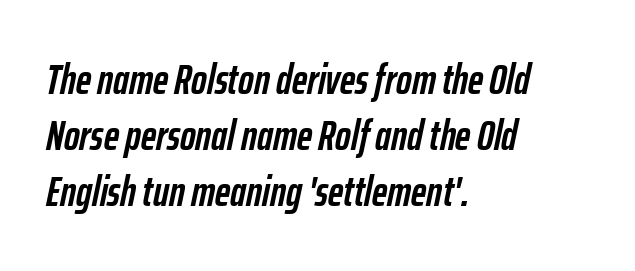
The image shows 42 px semibold, condensed type, italic (leaning right); set left-aligned, normal line spacing (1.33x), normal letter spacing, not underlined; low stroke contrast and a medium x-height.
